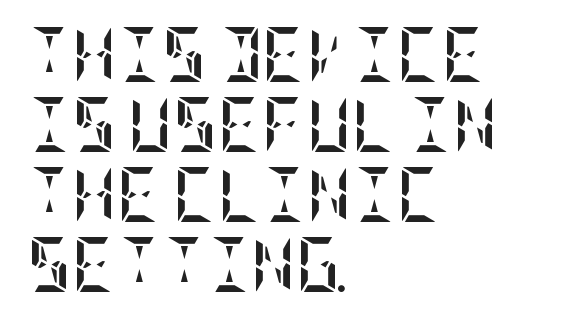
Nobody drew a line under any word here. The passage is arranged the way most books set body copy — flush left. Vertical strokes here are truly vertical. These words are printed bold, with thick strokes throughout. Regular leading.
